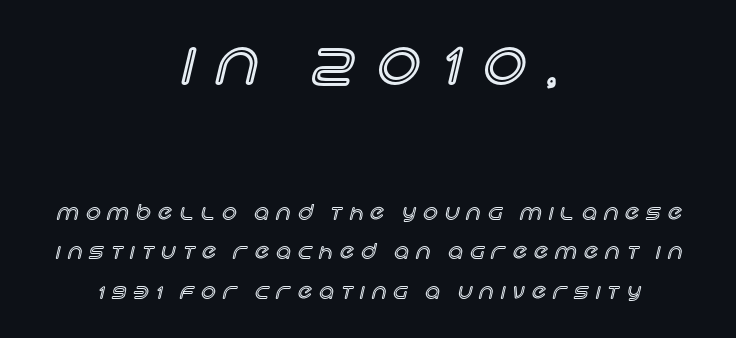
Q: Is the text italic (slanted)? A: Yes.
Q: Is the text underlined? A: No.
Q: How is the paragraph aligned? A: Centered.
Q: Is the spacing between letters normal or unusually wide? A: Unusually wide.
Q: Is the spacing between lines tight, normal or loose? A: Loose.
Q: Which block of text is set in a larger size, the first (top) or the second (bottom)? A: The first (top) one.
Q: Width (condensed, normal, or wide)? A: Normal.
Q: x-height? A: Large.
Q: Monospaced? A: No.
